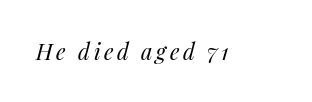
The image shows 22 px text type, italic (leaning right); set not underlined.
